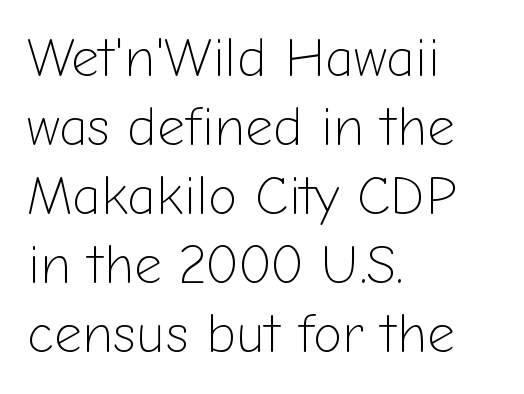
{"serif": "no", "italic": "no", "bold": "no", "weight": "light", "width": "normal", "stroke_contrast": "low", "x_height": "medium", "monospaced": "no", "underline": "no", "align": "left", "line_spacing": "normal", "line_spacing_ratio": 1.28, "letter_spacing": "normal", "letter_spacing_em": 0.0, "glyph_px": 54}
